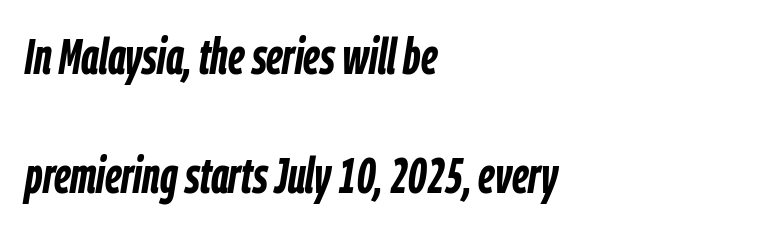
The image shows 50 px semibold, condensed type, italic (leaning right); set left-aligned, loose line spacing (2.39x), normal letter spacing, not underlined; low stroke contrast and a medium x-height.
